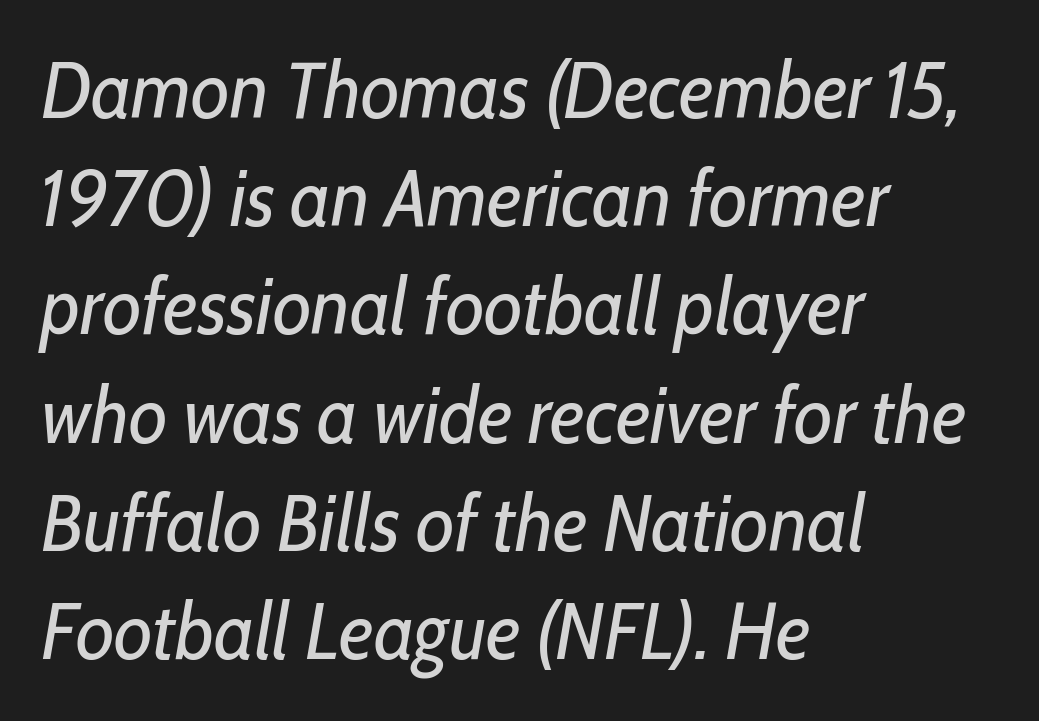
Q: Is the text bold? A: No.
Q: Is the text italic (slanted)? A: Yes, it leans right by about 10 degrees.
Q: Is the text underlined? A: No.
Q: How is the paragraph aligned? A: Left-aligned.
Q: Is the spacing between letters normal or unusually wide? A: Normal.
Q: Is the spacing between lines tight, normal or loose? A: Normal.
Q: Width (condensed, normal, or wide)? A: Condensed.
Q: Stroke contrast? A: Low.
Q: x-height? A: Medium.
Q: Monospaced? A: No.
